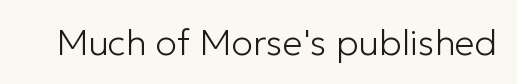
The image shows 36 px light sans-serif type, upright; set normal letter spacing, not underlined; low stroke contrast and a medium x-height.
